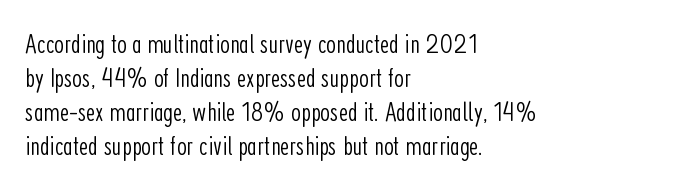
Q: Is the text bold? A: No.
Q: Is the text italic (slanted)? A: No, it is upright.
Q: Is the typeface a serif or a sans-serif typeface? A: Sans-serif.
Q: Is the text underlined? A: No.
Q: How is the paragraph aligned? A: Left-aligned.
Q: Is the spacing between letters normal or unusually wide? A: Normal.
Q: Width (condensed, normal, or wide)? A: Condensed.
Q: Stroke contrast? A: Low.
Q: x-height? A: Medium.
Q: Monospaced? A: No.
